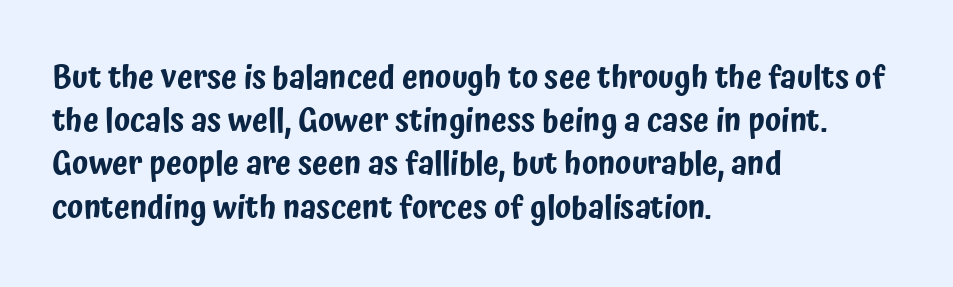
The image shows 32 px condensed sans-serif type, upright; set left-aligned, normal line spacing (1.35x), normal letter spacing, not underlined; low stroke contrast and a medium x-height.
